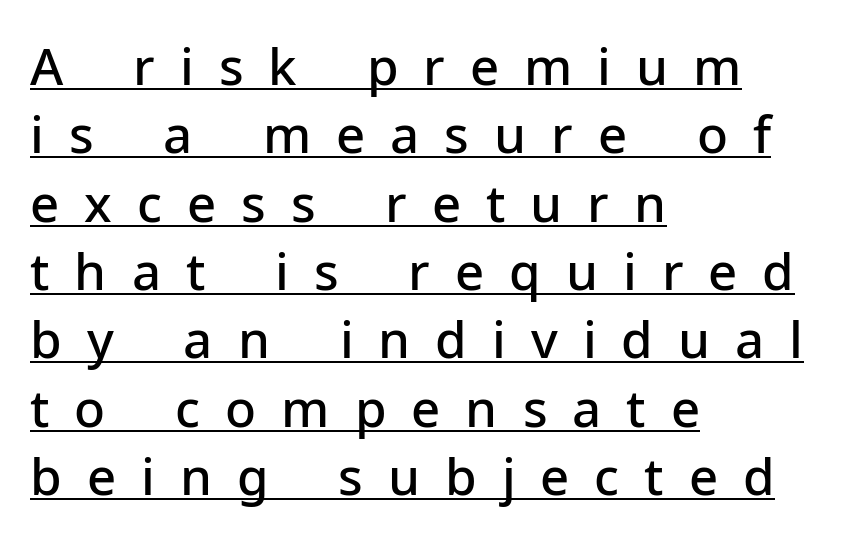
{"serif": "no", "italic": "no", "bold": "semi", "weight": "semibold", "width": "normal", "stroke_contrast": "low", "x_height": "medium", "monospaced": "no", "underline": "yes", "align": "left", "line_spacing": "normal", "line_spacing_ratio": 1.34, "letter_spacing": "wide", "letter_spacing_em": 0.49, "glyph_px": 51}
